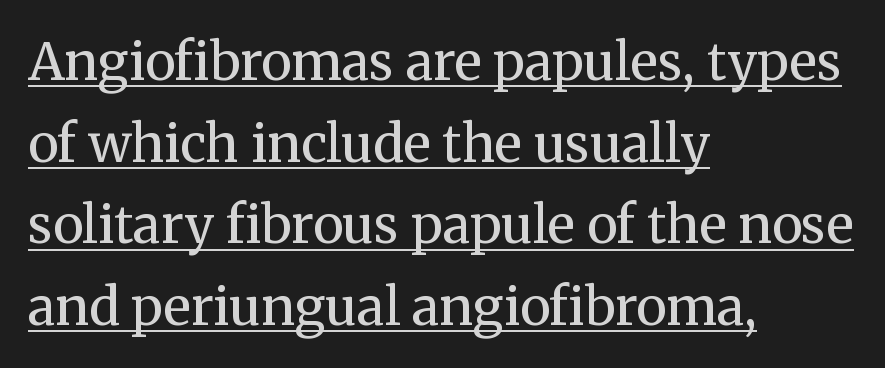
Q: Is the text bold? A: No.
Q: Is the text italic (slanted)? A: No, it is upright.
Q: Is the typeface a serif or a sans-serif typeface? A: Serif.
Q: Is the text underlined? A: Yes.
Q: How is the paragraph aligned? A: Left-aligned.
Q: Is the spacing between letters normal or unusually wide? A: Normal.
Q: Is the spacing between lines tight, normal or loose? A: Normal.
Q: Width (condensed, normal, or wide)? A: Normal.
Q: Stroke contrast? A: Medium.
Q: x-height? A: Medium.
Q: Monospaced? A: No.
